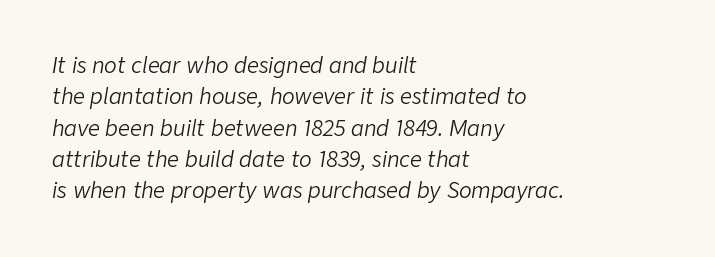
{"italic": "yes", "lean": "right", "slant_degrees": 9, "bold": "no", "underline": "no", "align": "left", "line_spacing": "normal", "line_spacing_ratio": 1.49, "letter_spacing": "normal", "letter_spacing_em": 0.0, "glyph_px": 21}
